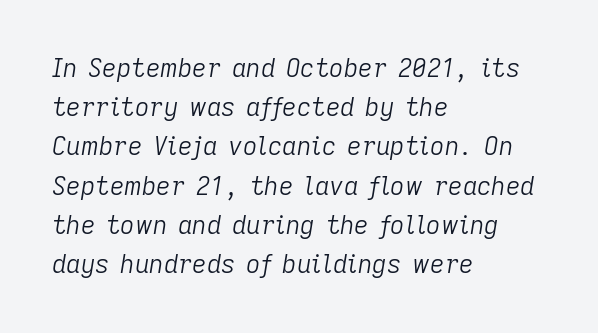
{"italic": "yes", "lean": "right", "slant_degrees": 9, "bold": "no", "underline": "no", "align": "left", "line_spacing": "normal", "line_spacing_ratio": 1.57, "letter_spacing": "normal", "letter_spacing_em": 0.0, "glyph_px": 25}
